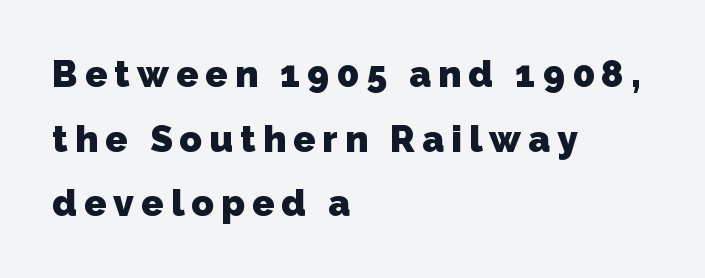
{"serif": "no", "bold": "yes", "weight": "heavy", "width": "normal", "stroke_contrast": "low", "x_height": "medium", "monospaced": "no", "underline": "no", "align": "left", "line_spacing_ratio": 1.75, "glyph_px": 37}
